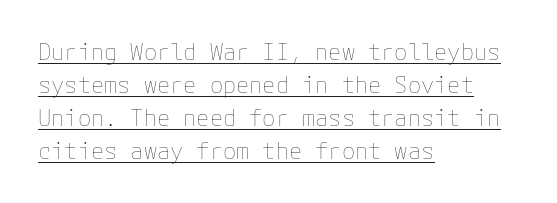
{"italic": "no", "bold": "no", "underline": "yes", "align": "left", "line_spacing": "normal", "line_spacing_ratio": 1.5, "letter_spacing": "normal", "letter_spacing_em": 0.0, "glyph_px": 22}
